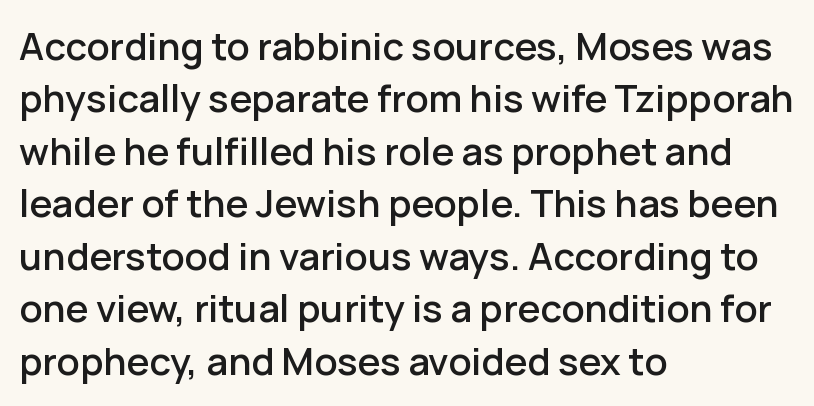
The image shows 38 px sans-serif type, upright; set left-aligned, normal line spacing (1.38x), normal letter spacing, not underlined; low stroke contrast and a medium x-height.
